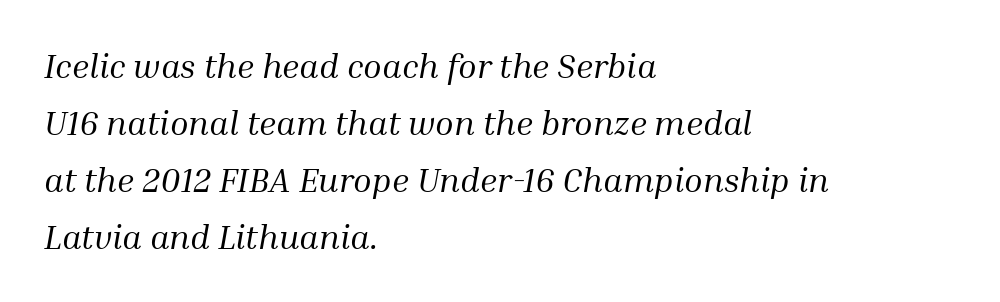
Q: Is the text bold? A: No.
Q: Is the text italic (slanted)? A: Yes, it leans right by about 10 degrees.
Q: Is the typeface a serif or a sans-serif typeface? A: Serif.
Q: Is the text underlined? A: No.
Q: How is the paragraph aligned? A: Left-aligned.
Q: Is the spacing between letters normal or unusually wide? A: Normal.
Q: Is the spacing between lines tight, normal or loose? A: Normal.
Q: Width (condensed, normal, or wide)? A: Normal.
Q: Stroke contrast? A: Medium.
Q: x-height? A: Medium.
Q: Monospaced? A: No.
